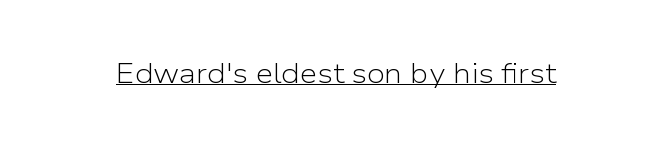
{"serif": "no", "italic": "no", "bold": "no", "weight": "light", "width": "normal", "stroke_contrast": "low", "x_height": "medium", "monospaced": "no", "underline": "yes", "letter_spacing": "normal", "letter_spacing_em": 0.0, "glyph_px": 28}
